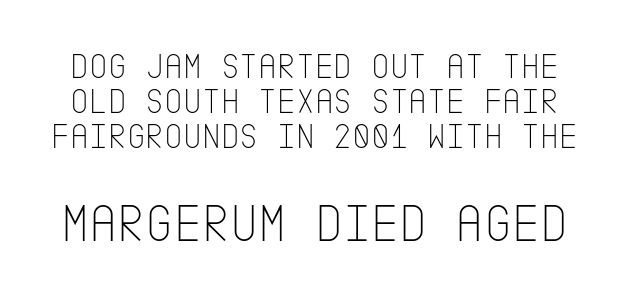
{"serif": "no", "italic": "no", "bold": "no", "weight": "thin", "width": "condensed", "stroke_contrast": "low", "x_height": "large", "underline": "no", "line_spacing": "tight", "line_spacing_ratio": 0.97, "letter_spacing": "normal", "letter_spacing_em": 0.0, "larger_block": "second", "size_ratio": 1.5, "glyph_px": 54}
